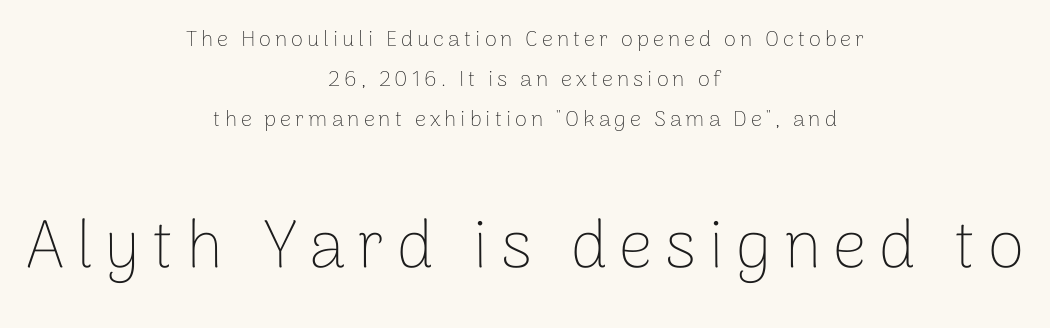
Q: Is the text bold? A: No.
Q: Is the text italic (slanted)? A: No, it is upright.
Q: Is the typeface a serif or a sans-serif typeface? A: Sans-serif.
Q: Is the text underlined? A: No.
Q: How is the paragraph aligned? A: Centered.
Q: Which block of text is set in a larger size, the first (top) or the second (bottom)? A: The second (bottom) one.
Q: Width (condensed, normal, or wide)? A: Normal.
Q: Stroke contrast? A: Low.
Q: x-height? A: Medium.
Q: Monospaced? A: No.
